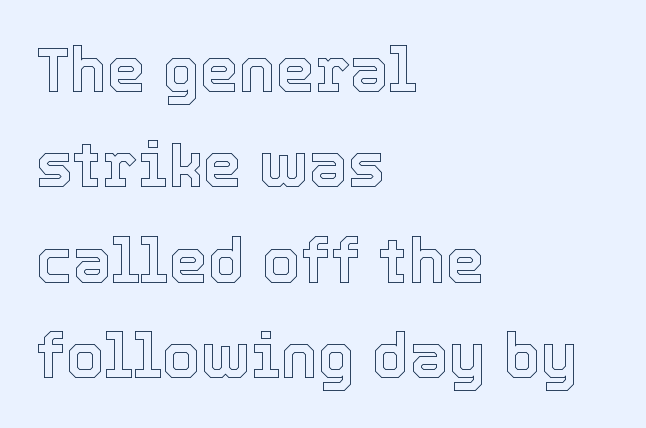
Q: Is the text italic (slanted)? A: No, it is upright.
Q: Is the text underlined? A: No.
Q: How is the paragraph aligned? A: Left-aligned.
Q: Is the spacing between letters normal or unusually wide? A: Normal.
Q: Is the spacing between lines tight, normal or loose? A: Normal.
Q: Width (condensed, normal, or wide)? A: Normal.
Q: x-height? A: Medium.
Q: Monospaced? A: No.
